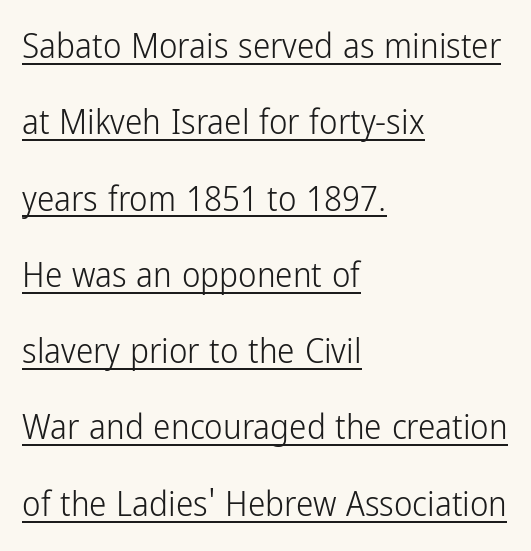
The image shows 35 px light, condensed sans-serif type, upright; set left-aligned, loose line spacing (2.18x), normal letter spacing, underlined; low stroke contrast and a medium x-height.
